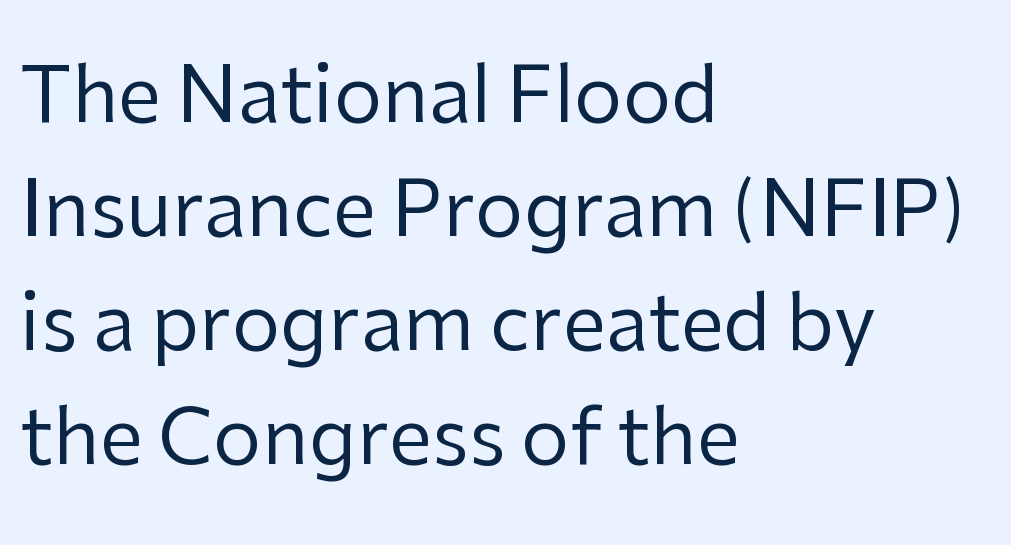
Letters rest on an invisible, unmarked baseline. Serif or sans? Sans — the stroke terminals are bare. A roman cut, with each character standing at attention. Glyph-to-glyph distance matches everyday printed text.
